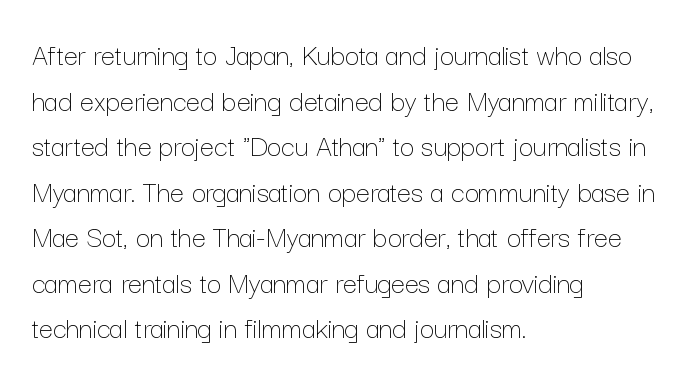
{"italic": "no", "bold": "no", "weight": "thin", "width": "normal", "stroke_contrast": "low", "x_height": "medium", "monospaced": "no", "underline": "no", "align": "left", "line_spacing": "normal", "line_spacing_ratio": 1.47, "letter_spacing": "normal", "letter_spacing_em": 0.0, "glyph_px": 31}
